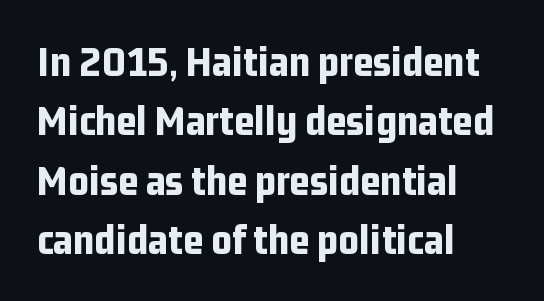
{"serif": "no", "italic": "no", "bold": "yes", "weight": "bold", "width": "condensed", "stroke_contrast": "low", "x_height": "medium", "monospaced": "no", "underline": "no", "align": "left", "line_spacing": "normal", "line_spacing_ratio": 1.35, "letter_spacing": "normal", "letter_spacing_em": 0.0, "glyph_px": 44}
